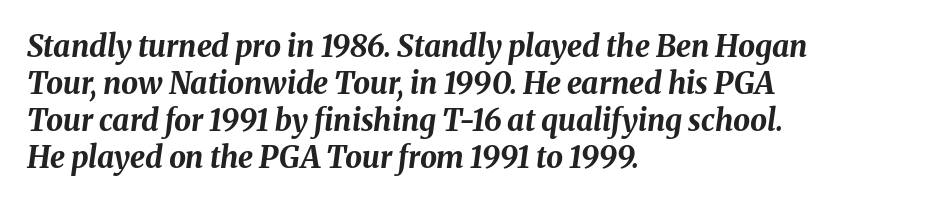
The strip under each line holds only bare page. The face used here is rendered with its standard letterfit. Compared with ordinary roman type, these characters are visibly tilted. Pretty heavy lettering here — definitely bold. Reading down the block, your eye returns to a fixed left position each line. Each letter keeps its own natural width here, so spacing adapts to shape.
